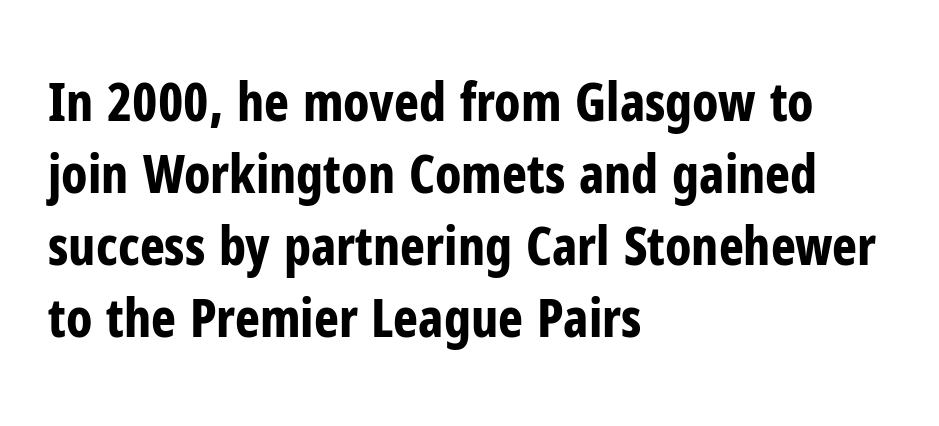
Rendered with straight, roman letterforms. Serifs: no, the terminals of the letterforms are clean. Vertical spacing — default. Spacing between characters is what you'd get straight out of the box.
